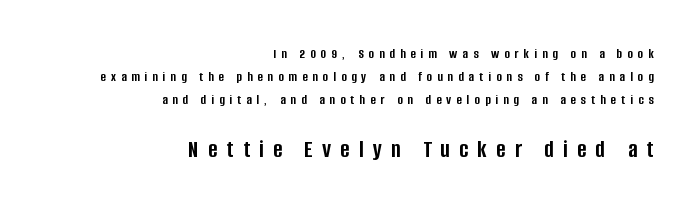
Weight: bold. Whoever set this chose a conventional vertical rhythm. Typeset ragged left — the right edge is the straight one. The block sitting lower on the canvas is the one with enlarged characters. Nope, not italic — everything's standing straight. The space directly below the letters is spotless.
